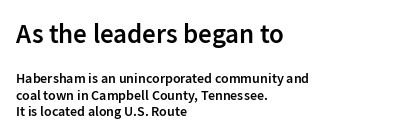
The image shows 27 px text type, upright; set left-aligned, line spacing 1.17x, normal letter spacing, not underlined; the first (top) block is 1.93x larger.
